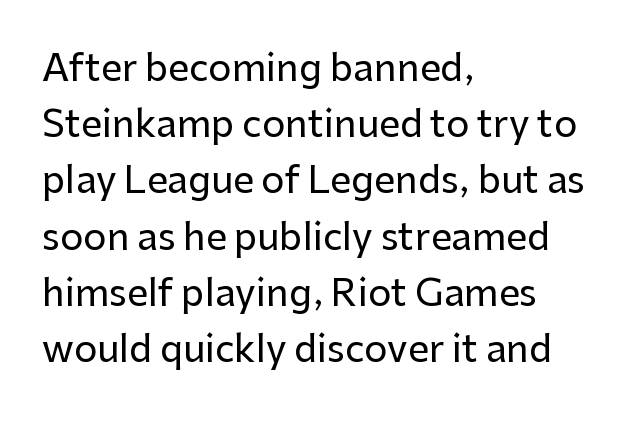
{"serif": "no", "italic": "no", "width": "normal", "stroke_contrast": "low", "x_height": "medium", "monospaced": "no", "underline": "no", "align": "left", "line_spacing": "normal", "line_spacing_ratio": 1.52, "letter_spacing": "normal", "letter_spacing_em": 0.0, "glyph_px": 37}
